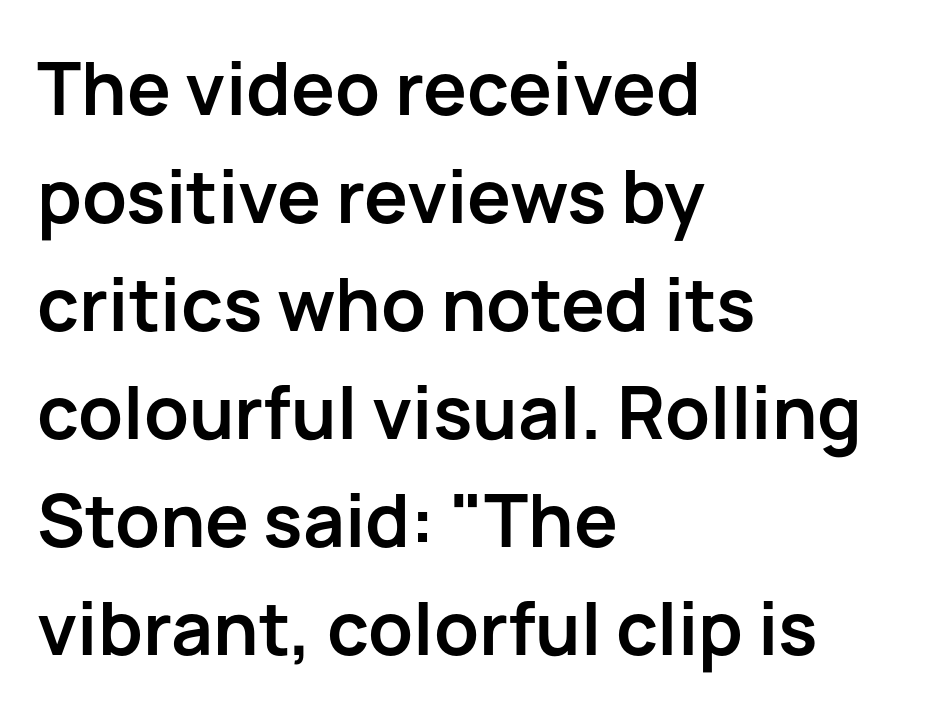
{"serif": "no", "italic": "no", "bold": "yes", "weight": "semibold", "width": "normal", "stroke_contrast": "low", "x_height": "medium", "monospaced": "no", "underline": "no", "align": "left", "line_spacing": "normal", "line_spacing_ratio": 1.48, "letter_spacing": "normal", "letter_spacing_em": 0.0, "glyph_px": 73}
